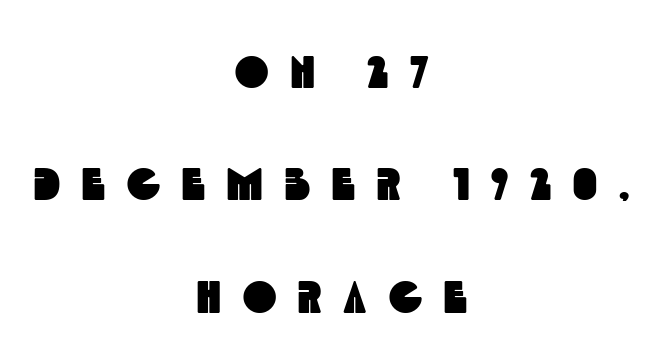
Varying glyph widths throughout — classic text-font behaviour. Where is the straight margin? There isn't one; the lines are centered. This sample uses a sans-serif face. Does the leading feel generous? Absolutely, it's lavish.
